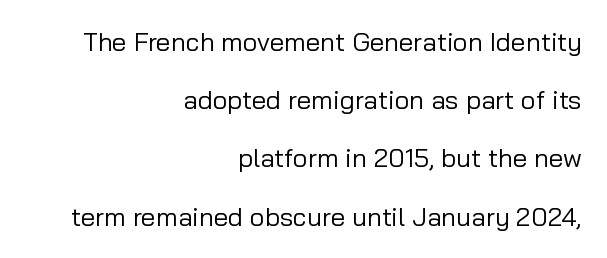
Q: Is the text bold? A: No.
Q: Is the text italic (slanted)? A: No, it is upright.
Q: Is the text underlined? A: No.
Q: How is the paragraph aligned? A: Right-aligned.
Q: Is the spacing between letters normal or unusually wide? A: Normal.
Q: Is the spacing between lines tight, normal or loose? A: Loose.
